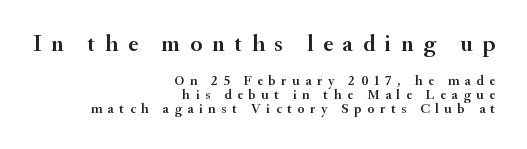
The image shows 24 px text type, upright; set right-aligned, tight line spacing (0.97x), unusually wide letter spacing (+0.4 em), not underlined; the first (top) block is 1.71x larger.
